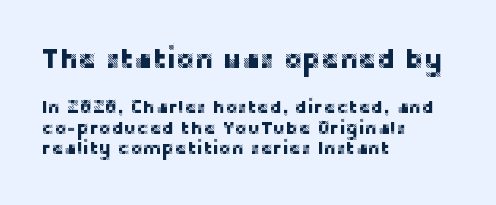
The image shows 28 px sans-serif type, upright; set left-aligned, tight line spacing (1.09x), normal letter spacing, not underlined; the first (top) block is 1.47x larger; low stroke contrast and a large x-height.
